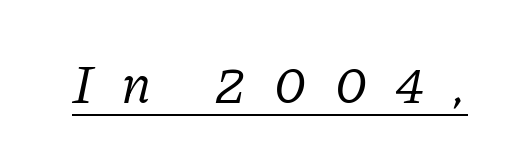
Serif or sans? Serif — the stroke terminals have little feet. Slanted lettering throughout. Descenders here cross a horizontal rule under the line. The face looks like a standard text weight, possibly lighter. Students, note that the glyphs here are deliberately spaced far apart. These lines are rendered in a variable-pitch font.
